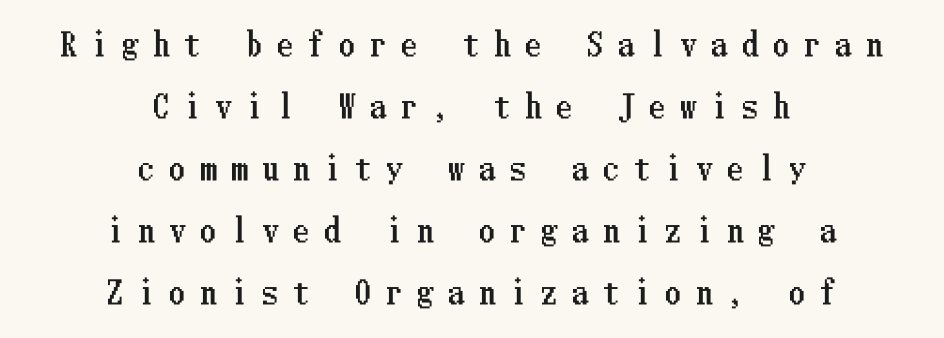
You could only call the tracking loose — the letters float apart. The lettering holds an erect, upright posture throughout. Check under the words: just untouched page. The lines are quadded center.
